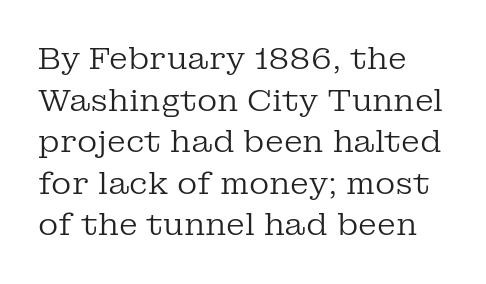
{"serif": "yes", "italic": "no", "bold": "no", "weight": "regular", "width": "normal", "stroke_contrast": "low", "x_height": "medium", "monospaced": "no", "underline": "no", "align": "left", "line_spacing": "normal", "line_spacing_ratio": 1.34, "letter_spacing": "normal", "letter_spacing_em": 0.0, "glyph_px": 31}
